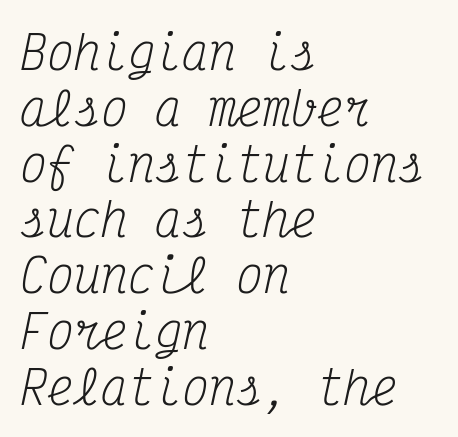
{"serif": "yes", "italic": "yes", "lean": "right", "slant_degrees": 12, "bold": "no", "weight": "regular", "width": "condensed", "stroke_contrast": "medium", "x_height": "medium", "monospaced": "yes", "underline": "no", "align": "left", "line_spacing_ratio": 1.24, "letter_spacing": "normal", "letter_spacing_em": 0.0, "glyph_px": 45}
